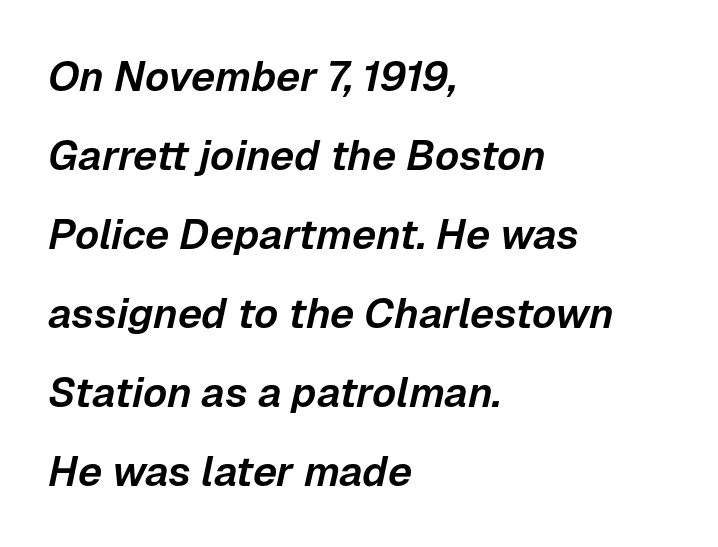
Quick note: italic. You could not count columns in this text — the font is proportionally spaced. In CSS terms this would be text-align: left. The glyphs are unaccompanied by any horizontal stroke below them. The face used here is rendered with its standard letterfit.
